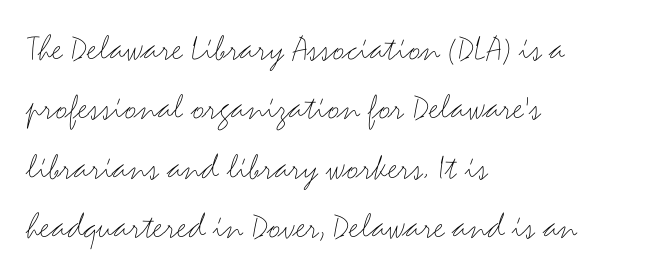
{"serif": "no", "bold": "no", "weight": "thin", "width": "wide", "stroke_contrast": "medium", "x_height": "small", "monospaced": "no", "underline": "no", "align": "left", "line_spacing": "normal", "line_spacing_ratio": 1.56, "letter_spacing": "normal", "letter_spacing_em": 0.0, "glyph_px": 38}
